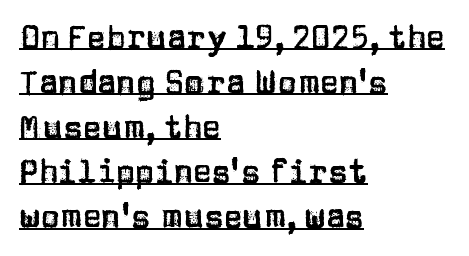
{"serif": "no", "italic": "no", "width": "normal", "stroke_contrast": "low", "x_height": "large", "monospaced": "no", "underline": "yes", "align": "left", "line_spacing": "normal", "line_spacing_ratio": 1.4, "letter_spacing": "normal", "letter_spacing_em": 0.0, "glyph_px": 32}
